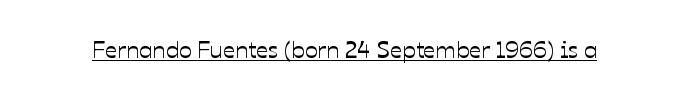
Default kerning and tracking; the words read as compact shapes. Notice how the stems are strictly vertical — no italics here. The glyphs are accompanied by a horizontal stroke just below them.
